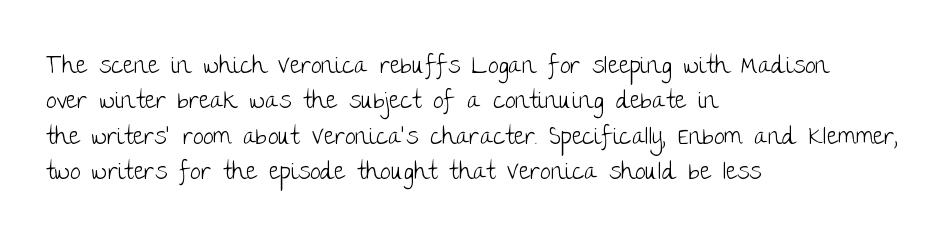
Tracking value appears to be zero — textbook default spacing. Posture: straight, roman, zero tilt. Leftover space on each line is placed entirely after the last word. This is not heavy type; no bold has been used.
